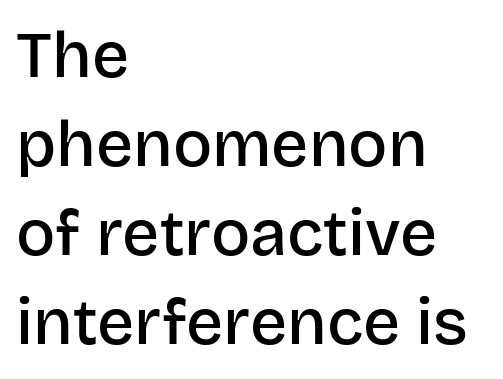
Bare-footed words on every line. The lettering holds an erect, upright posture throughout. No extra tracking has been applied to these lines. Teacher's note: observe the even left margin — that is flush-left alignment. I'd call this a sans setting — the letters go barefoot. Vertically, the passage feels balanced, rows spaced as you'd expect.
